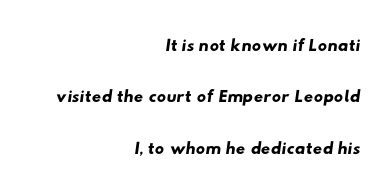
The image shows 26 px text type; set right-aligned, loose line spacing (1.98x), normal letter spacing, not underlined.
